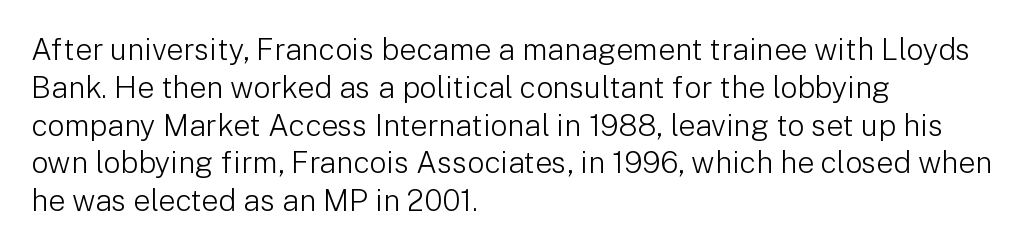
Q: Is the text bold? A: No.
Q: Is the text italic (slanted)? A: No, it is upright.
Q: Is the typeface a serif or a sans-serif typeface? A: Sans-serif.
Q: Is the text underlined? A: No.
Q: How is the paragraph aligned? A: Left-aligned.
Q: Is the spacing between letters normal or unusually wide? A: Normal.
Q: Is the spacing between lines tight, normal or loose? A: Normal.
Q: Width (condensed, normal, or wide)? A: Normal.
Q: Stroke contrast? A: Low.
Q: x-height? A: Medium.
Q: Monospaced? A: No.
